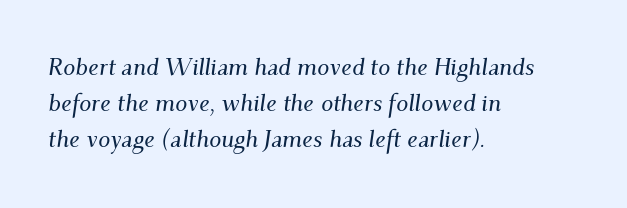
{"italic": "yes", "lean": "right", "slant_degrees": 9, "underline": "no", "align": "left", "line_spacing": "normal", "line_spacing_ratio": 1.51, "letter_spacing": "normal", "letter_spacing_em": 0.0, "glyph_px": 24}
